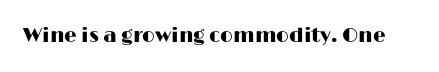
Q: Is the text italic (slanted)? A: No, it is upright.
Q: Is the text underlined? A: No.
Q: Is the spacing between letters normal or unusually wide? A: Normal.
